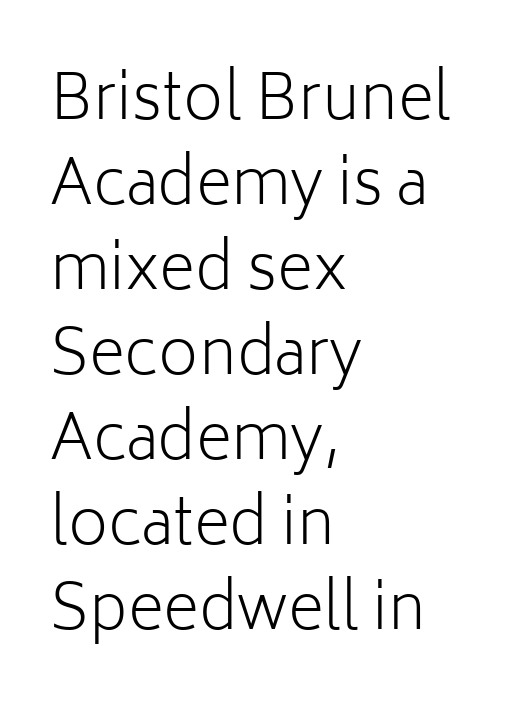
{"serif": "no", "italic": "no", "bold": "no", "weight": "light", "width": "normal", "stroke_contrast": "low", "x_height": "medium", "monospaced": "no", "underline": "no", "align": "left", "line_spacing": "normal", "line_spacing_ratio": 1.37, "letter_spacing": "normal", "letter_spacing_em": 0.0, "glyph_px": 62}
